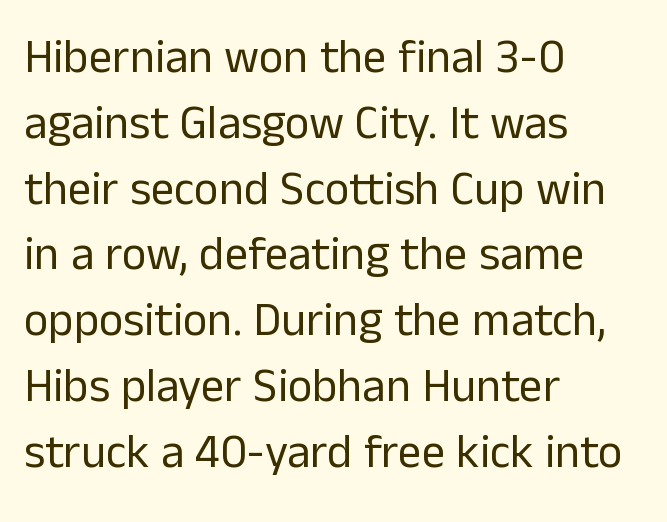
Q: Is the text bold? A: No.
Q: Is the text italic (slanted)? A: No, it is upright.
Q: Is the typeface a serif or a sans-serif typeface? A: Sans-serif.
Q: Is the text underlined? A: No.
Q: How is the paragraph aligned? A: Left-aligned.
Q: Is the spacing between letters normal or unusually wide? A: Normal.
Q: Is the spacing between lines tight, normal or loose? A: Normal.
Q: Width (condensed, normal, or wide)? A: Normal.
Q: Stroke contrast? A: Low.
Q: x-height? A: Medium.
Q: Monospaced? A: No.
